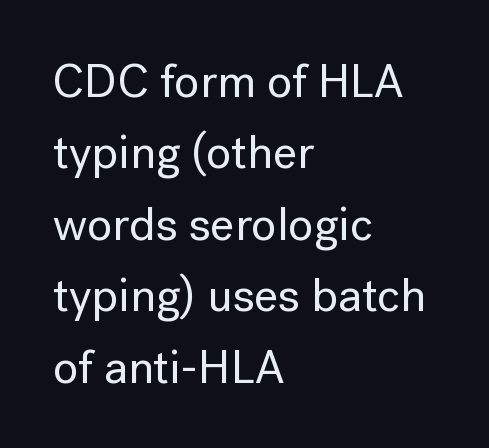
{"serif": "no", "italic": "no", "width": "normal", "stroke_contrast": "low", "x_height": "medium", "monospaced": "no", "underline": "no", "align": "left", "line_spacing": "normal", "line_spacing_ratio": 1.52, "letter_spacing": "normal", "letter_spacing_em": 0.0, "glyph_px": 47}
